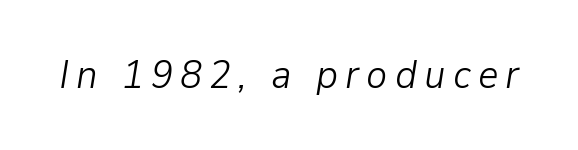
Q: Is the text bold? A: No.
Q: Is the text italic (slanted)? A: Yes, it leans right by about 9 degrees.
Q: Is the text underlined? A: No.
Q: Width (condensed, normal, or wide)? A: Normal.
Q: Stroke contrast? A: Low.
Q: x-height? A: Medium.
Q: Monospaced? A: No.
